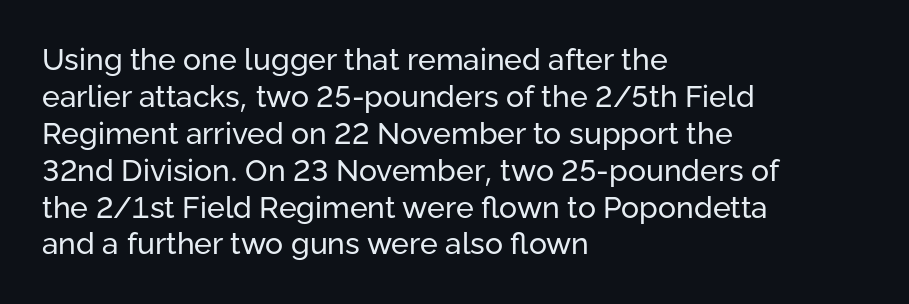
{"serif": "no", "italic": "no", "bold": "no", "weight": "regular", "width": "normal", "stroke_contrast": "low", "x_height": "medium", "monospaced": "no", "underline": "no", "align": "left", "line_spacing_ratio": 1.23, "letter_spacing": "normal", "letter_spacing_em": 0.0, "glyph_px": 30}
